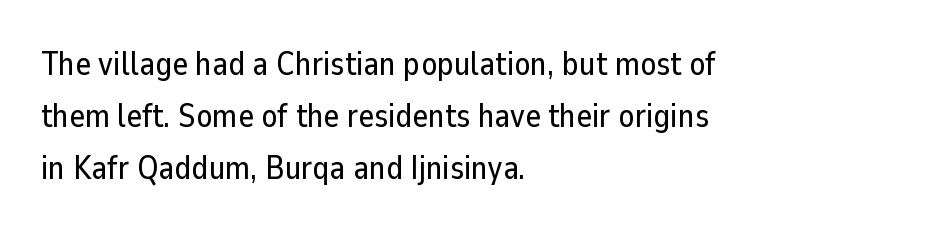
Q: Is the text italic (slanted)? A: No, it is upright.
Q: Is the typeface a serif or a sans-serif typeface? A: Sans-serif.
Q: Is the text underlined? A: No.
Q: How is the paragraph aligned? A: Left-aligned.
Q: Is the spacing between letters normal or unusually wide? A: Normal.
Q: Is the spacing between lines tight, normal or loose? A: Normal.
Q: Width (condensed, normal, or wide)? A: Normal.
Q: Stroke contrast? A: Low.
Q: x-height? A: Medium.
Q: Monospaced? A: No.
